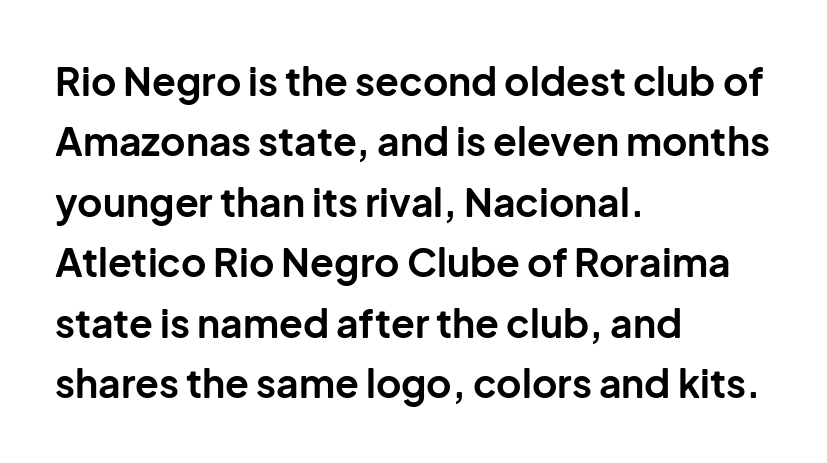
Q: Is the text bold? A: Yes.
Q: Is the text italic (slanted)? A: No, it is upright.
Q: Is the typeface a serif or a sans-serif typeface? A: Sans-serif.
Q: Is the text underlined? A: No.
Q: How is the paragraph aligned? A: Left-aligned.
Q: Is the spacing between letters normal or unusually wide? A: Normal.
Q: Is the spacing between lines tight, normal or loose? A: Normal.
Q: Width (condensed, normal, or wide)? A: Normal.
Q: Stroke contrast? A: Low.
Q: x-height? A: Medium.
Q: Monospaced? A: No.
